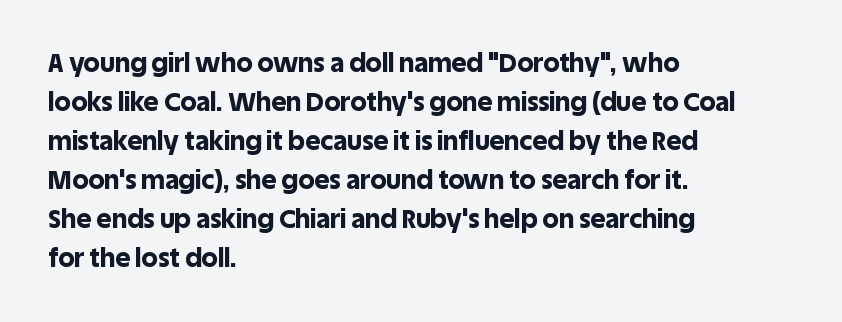
{"italic": "no", "bold": "yes", "underline": "no", "align": "left", "line_spacing": "normal", "line_spacing_ratio": 1.5, "letter_spacing": "normal", "letter_spacing_em": 0.0, "glyph_px": 26}
